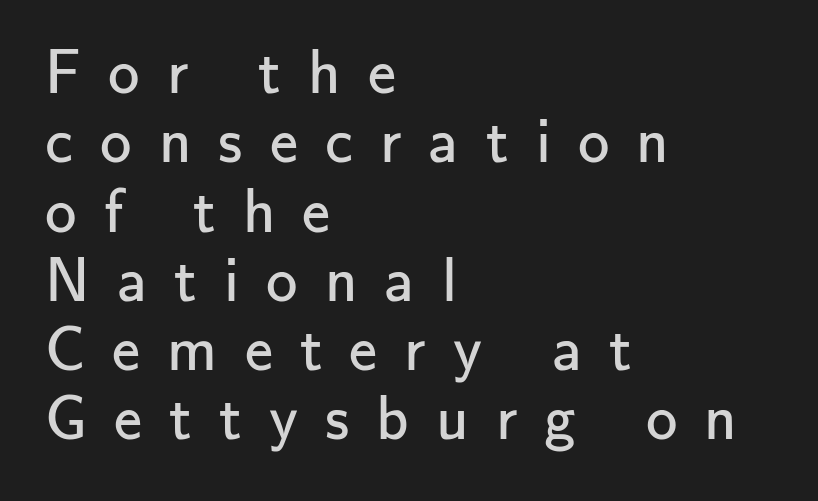
The letters stand upright; this is a roman face. The gap between lines stays unmarked. The passage shown is not bold in any degree. Stroke terminals: plain, sans-serif.
